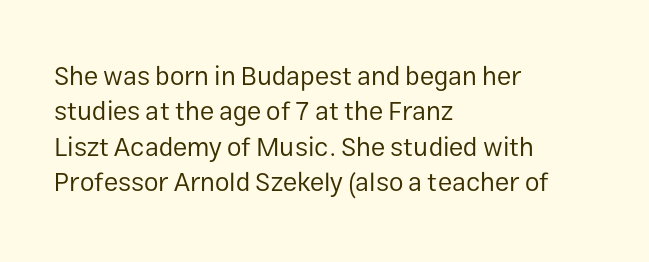
Vertically, the passage feels balanced, rows spaced as you'd expect. No italicization has been applied; the sample stays upright. A bare baseline throughout the passage. Think standard paragraph weight, or any step lighter than that.
